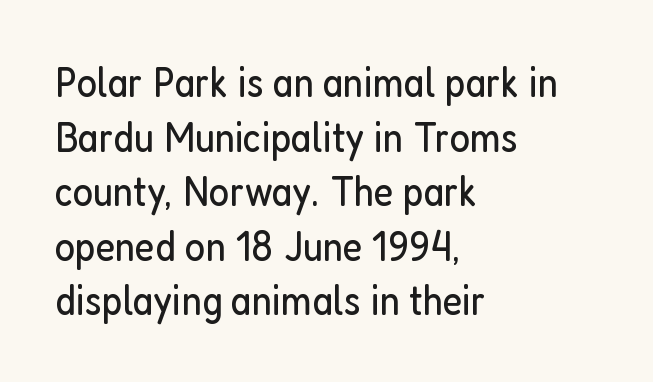
{"serif": "no", "italic": "no", "bold": "no", "weight": "regular", "width": "condensed", "stroke_contrast": "low", "x_height": "medium", "monospaced": "no", "underline": "no", "align": "left", "line_spacing": "normal", "line_spacing_ratio": 1.27, "letter_spacing": "normal", "letter_spacing_em": 0.0, "glyph_px": 43}
